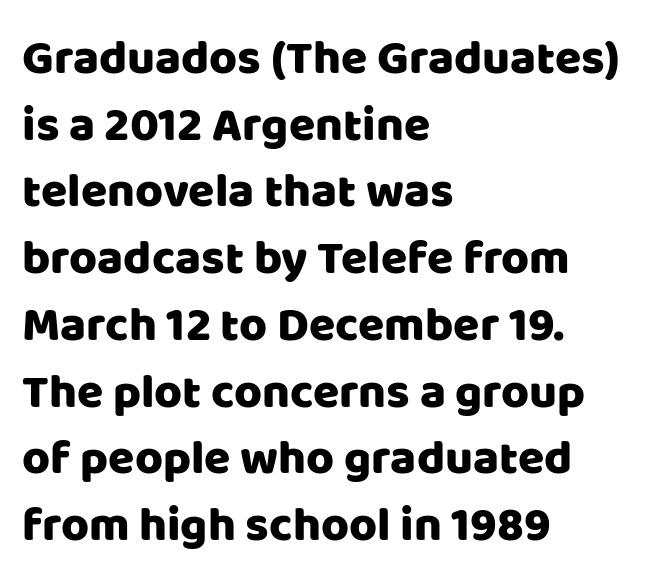
The image shows 48 px sans-serif type, upright; set left-aligned, normal line spacing (1.39x), normal letter spacing, not underlined; low stroke contrast and a large x-height.
